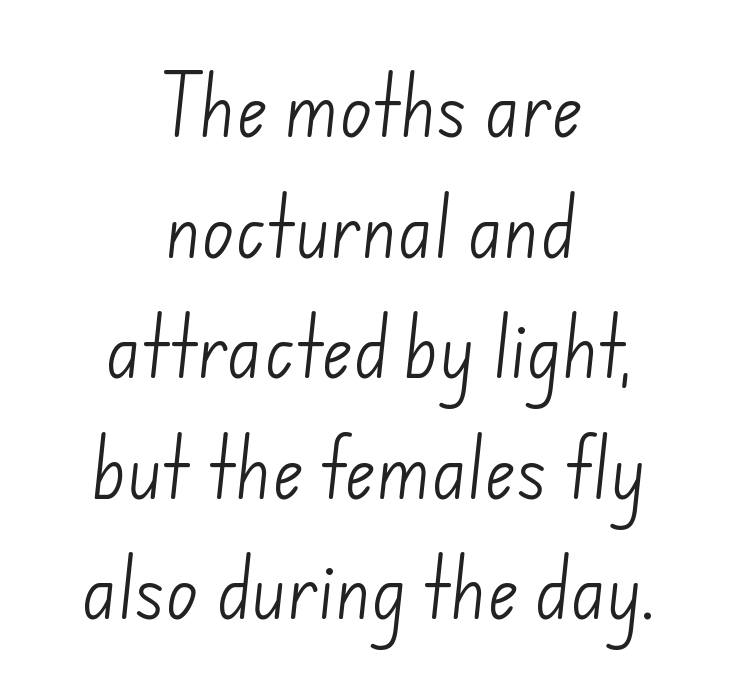
Q: Is the text bold? A: No.
Q: Is the typeface a serif or a sans-serif typeface? A: Sans-serif.
Q: Is the text underlined? A: No.
Q: How is the paragraph aligned? A: Centered.
Q: Is the spacing between letters normal or unusually wide? A: Normal.
Q: Width (condensed, normal, or wide)? A: Normal.
Q: Stroke contrast? A: Low.
Q: x-height? A: Small.
Q: Monospaced? A: No.
